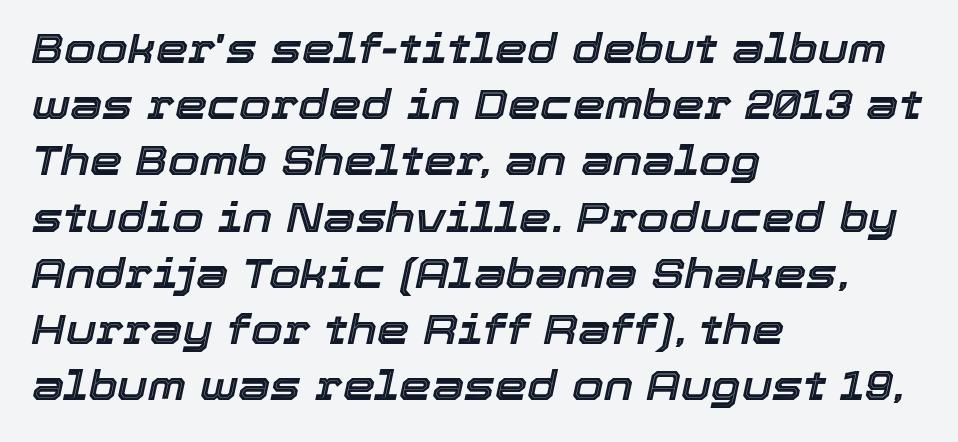
{"italic": "yes", "lean": "right", "slant_degrees": 12, "width": "normal", "x_height": "medium", "monospaced": "no", "underline": "no", "align": "left", "line_spacing": "normal", "line_spacing_ratio": 1.37, "letter_spacing": "normal", "letter_spacing_em": 0.0, "glyph_px": 41}
